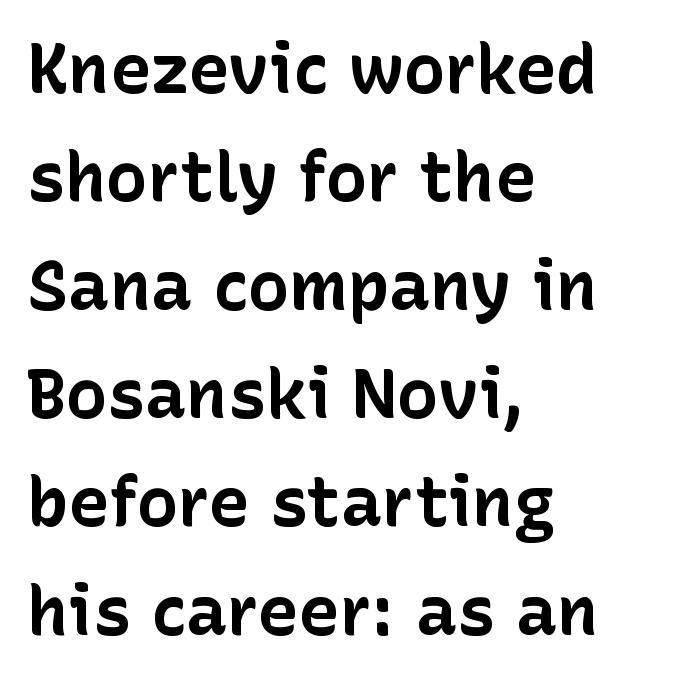
A typesetter would mark this as roman, not italic. A classic flush-left, rag-right setting is used for this passage. Vertical spacing — default. Nothing unusual about the tracking: characters are spaced as the font intends. The rendering uses natural spacing where letterforms have individual widths.
